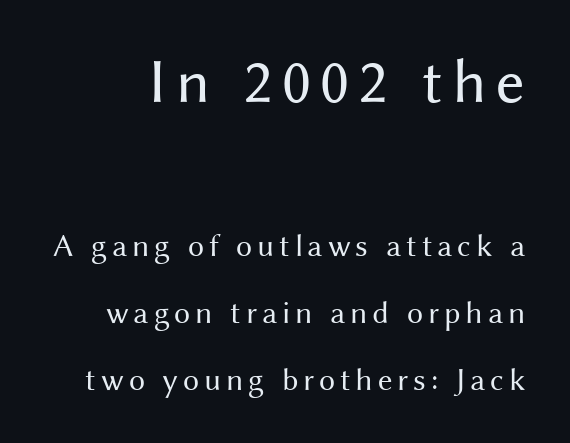
{"serif": "no", "italic": "no", "bold": "no", "weight": "regular", "width": "normal", "stroke_contrast": "medium", "x_height": "medium", "monospaced": "no", "underline": "no", "line_spacing": "loose", "line_spacing_ratio": 2.09, "larger_block": "first", "size_ratio": 1.97, "glyph_px": 63}
